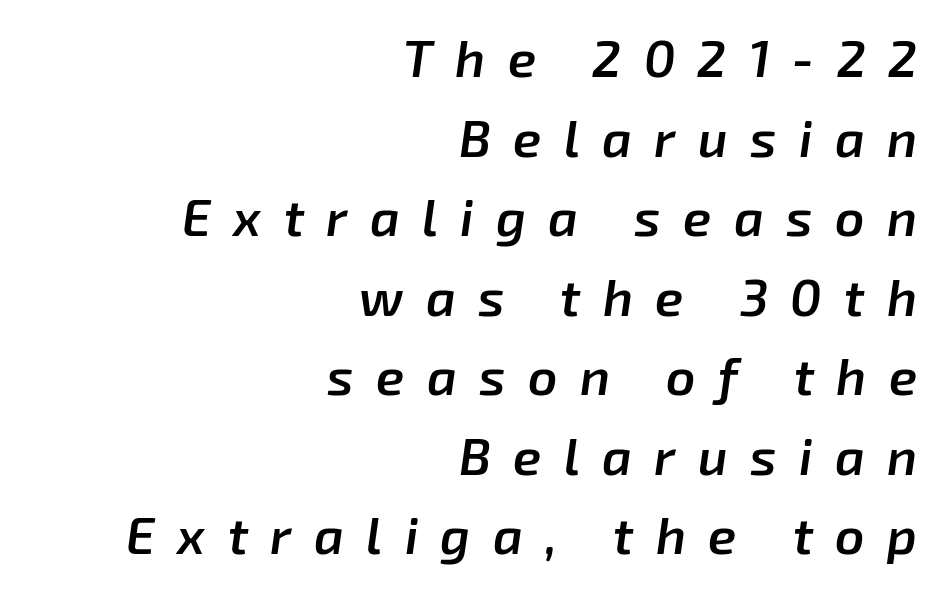
What's the leading like? Ordinary, nothing unusual. The area under the type is left untouched. Short note: letters widely spaced. Typographic density is moderately raised because the face is semibold. Slanted lettering throughout. Visually the block forms a straight wall on the right and a jagged coastline on the left.
